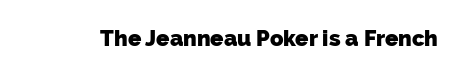
Q: Is the text bold? A: Yes.
Q: Is the text underlined? A: No.
Q: Is the spacing between letters normal or unusually wide? A: Normal.
